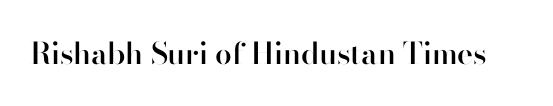
Q: Is the text bold? A: Semi-bold.
Q: Is the text italic (slanted)? A: No, it is upright.
Q: Is the typeface a serif or a sans-serif typeface? A: Sans-serif.
Q: Is the text underlined? A: No.
Q: Is the spacing between letters normal or unusually wide? A: Normal.
Q: Width (condensed, normal, or wide)? A: Normal.
Q: Stroke contrast? A: High.
Q: x-height? A: Small.
Q: Monospaced? A: No.
